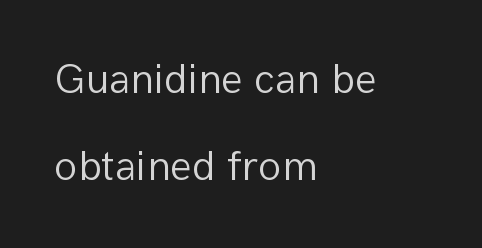
The image shows 43 px light sans-serif type, upright; set left-aligned, loose line spacing (2.03x), normal letter spacing, not underlined; low stroke contrast and a medium x-height.
